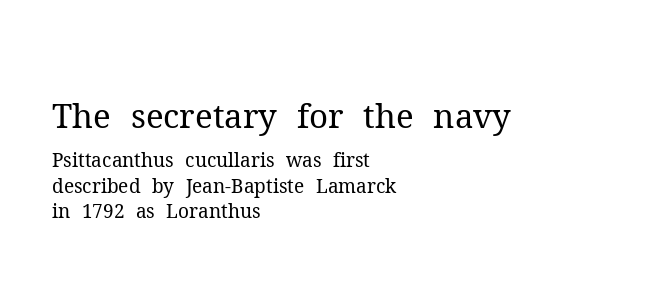
Left-aligned paragraph, ragged on the right. Characters remain perfectly vertical along every line. Character widths vary here, with narrow letters taking less room than wide ones. These two chunks differ in scale, with the top chunk taking the larger measure. A serif font was chosen for this passage.
